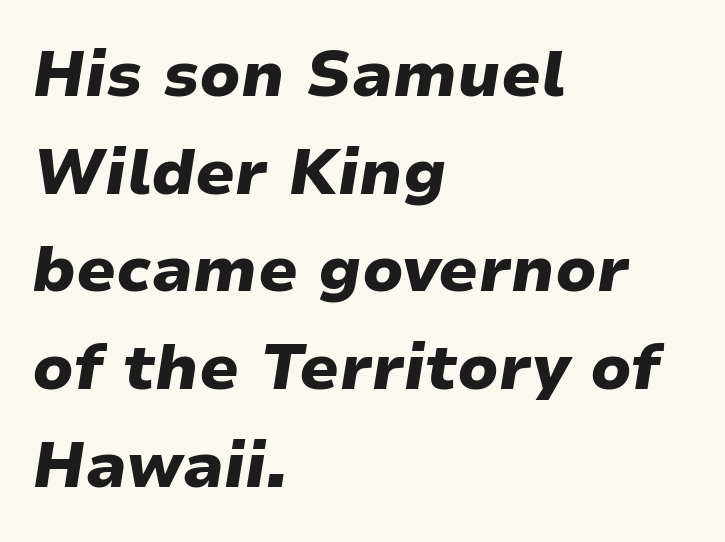
Rule under the text: the space is simply empty. The rendering uses a moderate line-height, typical for paragraphs. The compositor pushed each line to the left boundary. The typesetting leans heavy: a genuine bold.
